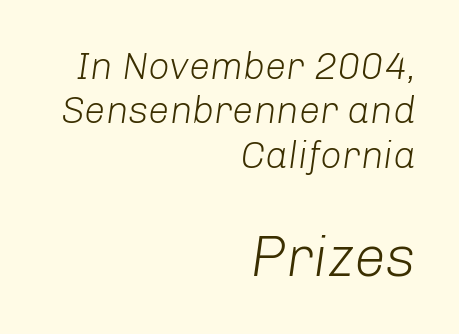
{"italic": "yes", "lean": "right", "slant_degrees": 8, "bold": "no", "weight": "light", "width": "normal", "stroke_contrast": "low", "x_height": "medium", "monospaced": "no", "underline": "no", "align": "right", "line_spacing_ratio": 1.17, "letter_spacing": "normal", "letter_spacing_em": 0.0, "larger_block": "second", "size_ratio": 1.5, "glyph_px": 57}
